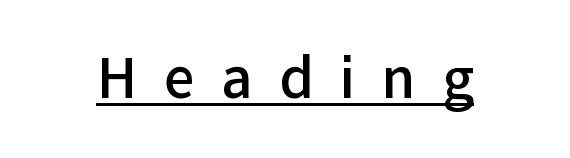
Q: Is the text bold? A: Semi-bold.
Q: Is the text italic (slanted)? A: No, it is upright.
Q: Is the typeface a serif or a sans-serif typeface? A: Sans-serif.
Q: Is the text underlined? A: Yes.
Q: Is the spacing between letters normal or unusually wide? A: Unusually wide.
Q: Width (condensed, normal, or wide)? A: Normal.
Q: Stroke contrast? A: Low.
Q: x-height? A: Medium.
Q: Monospaced? A: No.
